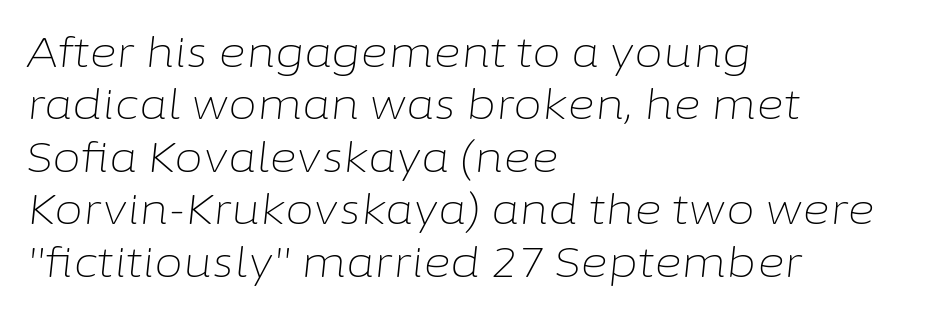
Q: Is the text bold? A: No.
Q: Is the text italic (slanted)? A: Yes, it leans right by about 6 degrees.
Q: Is the text underlined? A: No.
Q: How is the paragraph aligned? A: Left-aligned.
Q: Is the spacing between letters normal or unusually wide? A: Normal.
Q: Is the spacing between lines tight, normal or loose? A: Normal.
Q: Width (condensed, normal, or wide)? A: Normal.
Q: Stroke contrast? A: Low.
Q: x-height? A: Medium.
Q: Monospaced? A: No.
